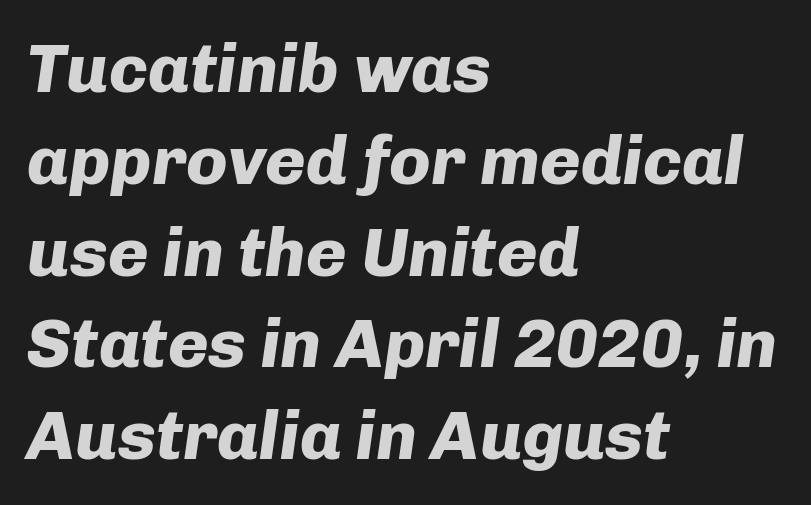
These lines are rendered in a variable-pitch font. The lines are quadded left. The typography opts for an oblique posture over an upright one. I'd describe the lettering as bold — thick and assertive. Tracking value appears to be zero — textbook default spacing. This sample keeps an unexceptional amount of space between lines.
